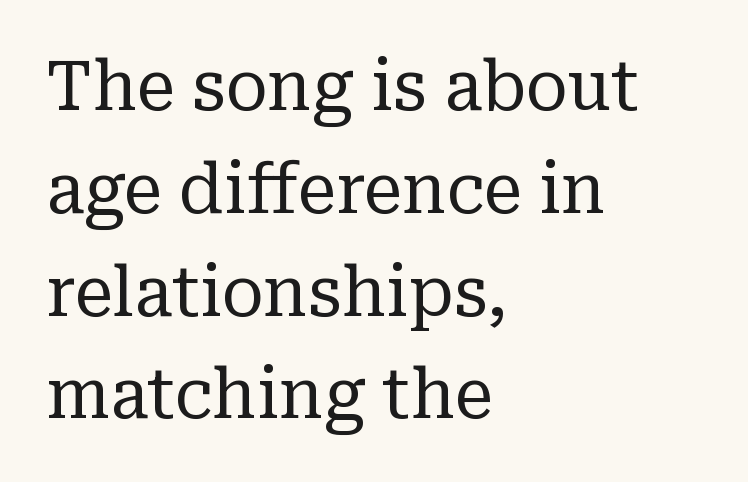
The image shows 69 px regular-weight serif type, upright; set left-aligned, normal line spacing (1.49x), normal letter spacing, not underlined; low stroke contrast and a medium x-height.
